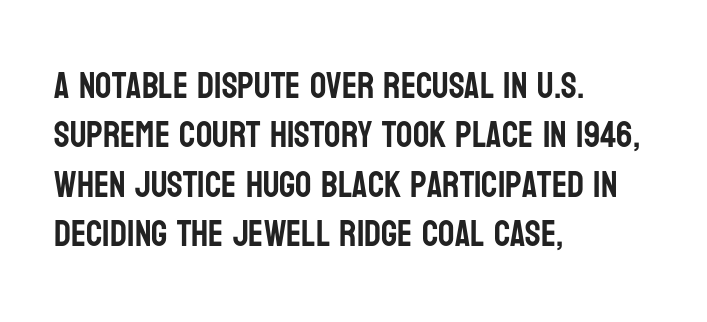
Students, observe: this is what conventionally led text looks like. If you drew a ruler down the left edge, every line would touch it. Italic: no, the glyphs are upright roman. The face used here is a sans, in the tradition of grotesques and geometrics. Check under the words: just untouched page.
